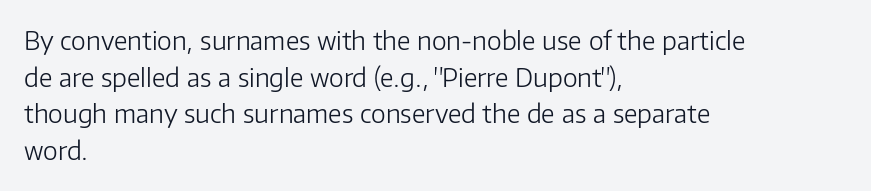
Q: Is the text bold? A: No.
Q: Is the text italic (slanted)? A: No, it is upright.
Q: Is the text underlined? A: No.
Q: How is the paragraph aligned? A: Left-aligned.
Q: Is the spacing between letters normal or unusually wide? A: Normal.
Q: Is the spacing between lines tight, normal or loose? A: Normal.
